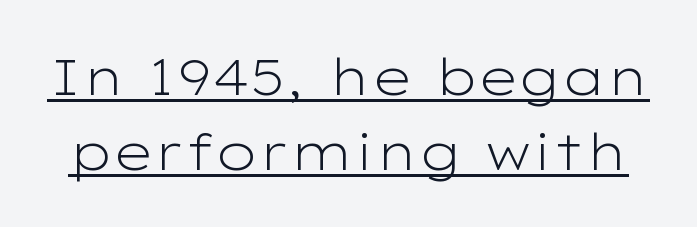
If you measured baseline to baseline, you'd find a middling distance. This sample uses an upright cut, with every glyph sitting square on the baseline. A typesetter would call this proportional, since set widths differ per character. In designer terms, the underline attribute is active on this setting. Font category for this specimen: sans-serif. The typeface has the unassuming heft of standard copy or less.
